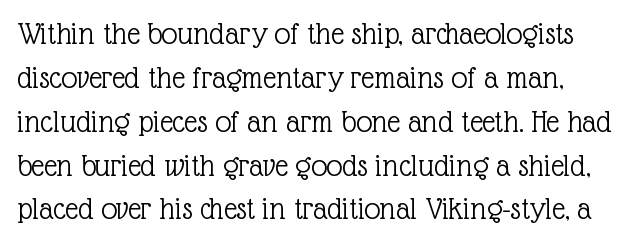
The image shows 32 px light serif type, upright; set normal line spacing (1.37x), normal letter spacing, not underlined; a medium x-height.
